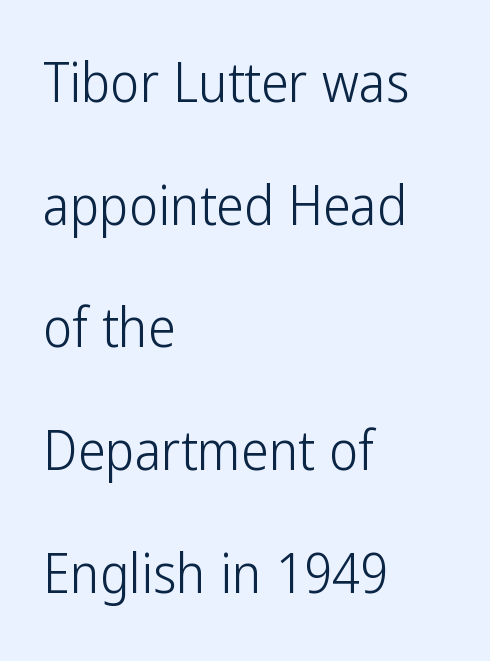
{"serif": "no", "italic": "no", "bold": "no", "weight": "light", "width": "condensed", "stroke_contrast": "low", "x_height": "medium", "monospaced": "no", "underline": "no", "align": "left", "line_spacing": "loose", "line_spacing_ratio": 2.23, "letter_spacing": "normal", "letter_spacing_em": 0.0, "glyph_px": 55}
